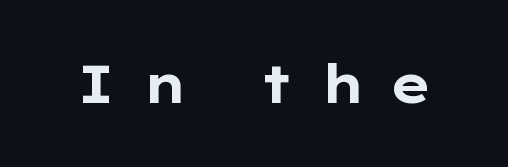
Q: Is the text bold? A: Yes.
Q: Is the text italic (slanted)? A: No, it is upright.
Q: Is the typeface a serif or a sans-serif typeface? A: Sans-serif.
Q: Is the text underlined? A: No.
Q: Is the spacing between letters normal or unusually wide? A: Unusually wide.
Q: Width (condensed, normal, or wide)? A: Wide.
Q: Stroke contrast? A: Low.
Q: x-height? A: Medium.
Q: Monospaced? A: No.
